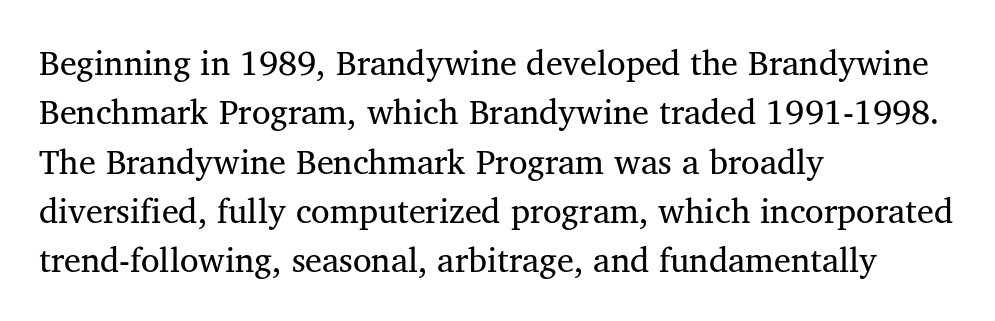
Q: Is the text bold? A: No.
Q: Is the typeface a serif or a sans-serif typeface? A: Serif.
Q: Is the text underlined? A: No.
Q: How is the paragraph aligned? A: Left-aligned.
Q: Is the spacing between letters normal or unusually wide? A: Normal.
Q: Is the spacing between lines tight, normal or loose? A: Normal.
Q: Width (condensed, normal, or wide)? A: Normal.
Q: Stroke contrast? A: Medium.
Q: x-height? A: Medium.
Q: Monospaced? A: No.
